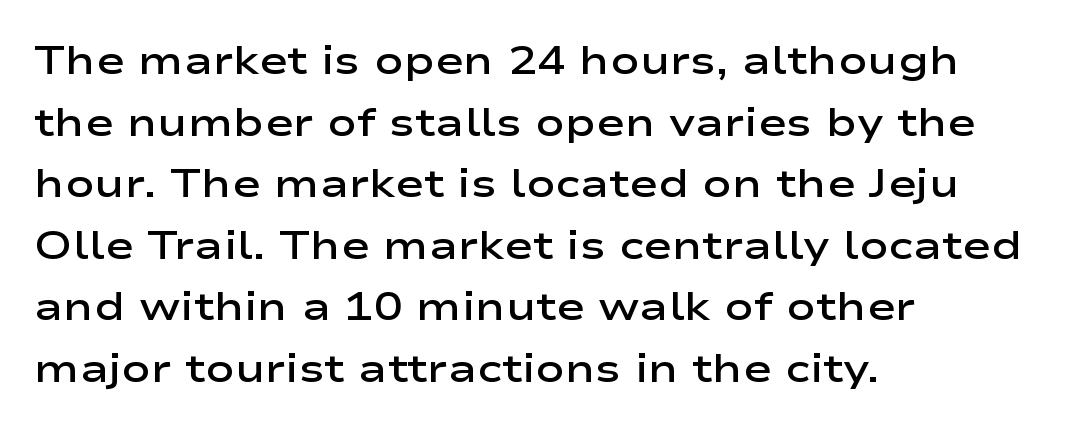
Typographic density is moderately raised because the face is semibold. The text block is weighted toward the left margin, trailing off unevenly rightward. Unlike a traditional serif, this face leaves its strokes unadorned. Descender tails drop into unmarked territory. Normally led — the rows are evenly, conventionally spaced.
